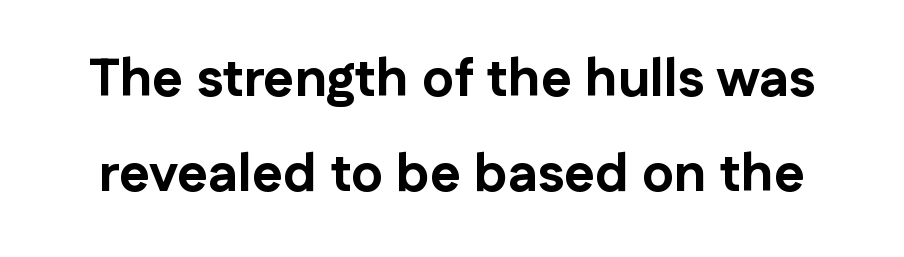
The image shows 53 px bold sans-serif type, upright; set line spacing 1.79x, normal letter spacing, not underlined; low stroke contrast and a medium x-height.
